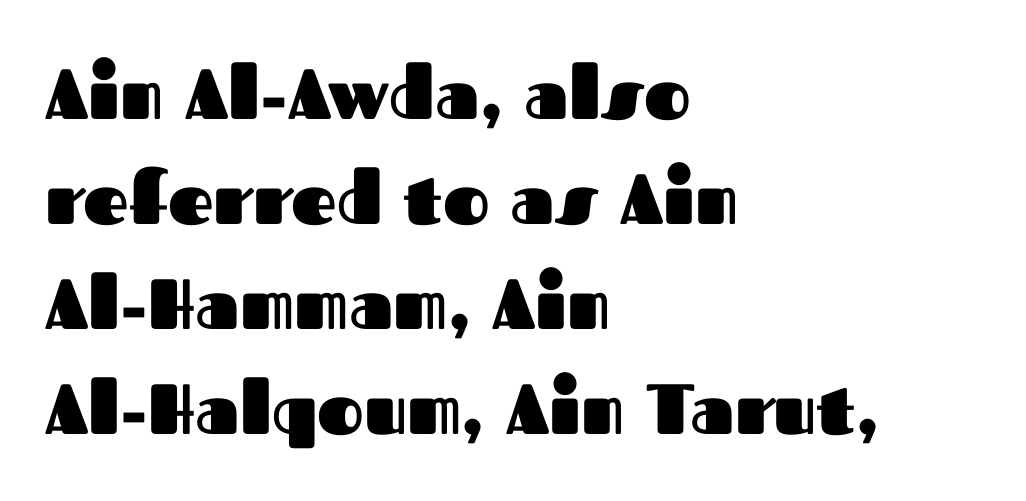
{"serif": "no", "italic": "no", "bold": "yes", "weight": "heavy", "width": "normal", "stroke_contrast": "medium", "x_height": "medium", "monospaced": "no", "underline": "no", "align": "left", "line_spacing": "normal", "line_spacing_ratio": 1.48, "letter_spacing": "normal", "letter_spacing_em": 0.0, "glyph_px": 71}
